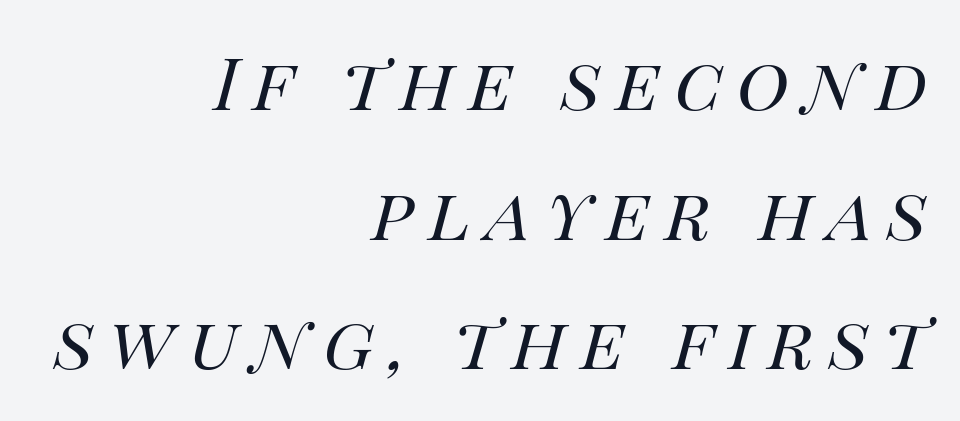
{"italic": "yes", "lean": "right", "slant_degrees": 14, "bold": "no", "weight": "regular", "width": "normal", "stroke_contrast": "high", "x_height": "large", "monospaced": "no", "underline": "no", "align": "right", "line_spacing_ratio": 1.8, "letter_spacing": "wide", "letter_spacing_em": 0.2, "glyph_px": 72}
